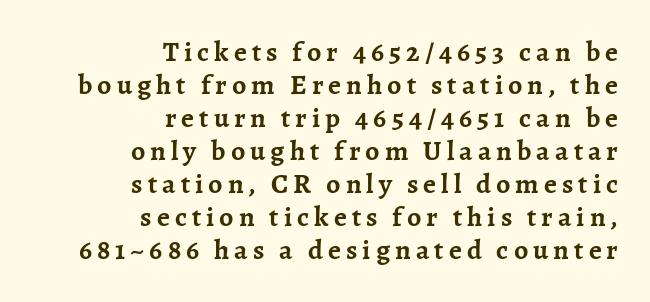
The lines are quadded right. Strong, thick strokes mark this as bold type. The axis of the letterforms is exactly vertical. The font family rendered here belongs to the serif group.
